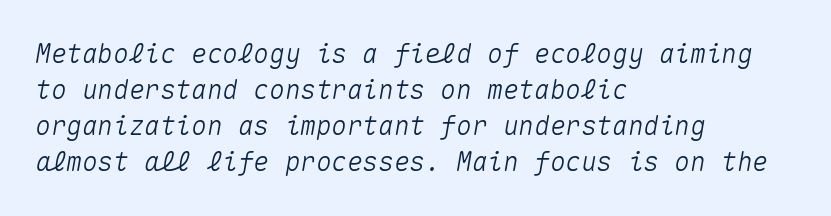
{"italic": "yes", "lean": "right", "slant_degrees": 10, "underline": "no", "align": "left", "line_spacing": "normal", "line_spacing_ratio": 1.39, "letter_spacing": "normal", "letter_spacing_em": 0.0, "glyph_px": 26}
